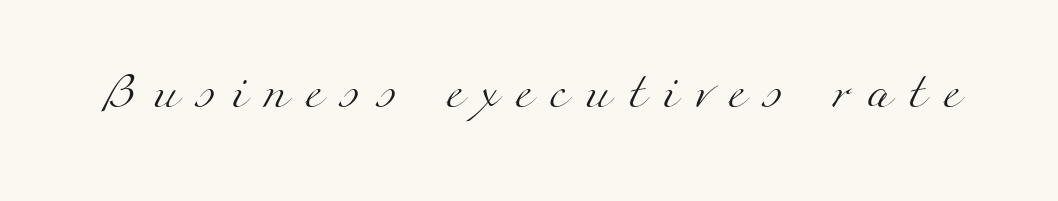
Q: Is the text bold? A: No.
Q: Is the text underlined? A: No.
Q: Is the spacing between letters normal or unusually wide? A: Unusually wide.
Q: Width (condensed, normal, or wide)? A: Wide.
Q: Stroke contrast? A: Medium.
Q: x-height? A: Small.
Q: Monospaced? A: No.
